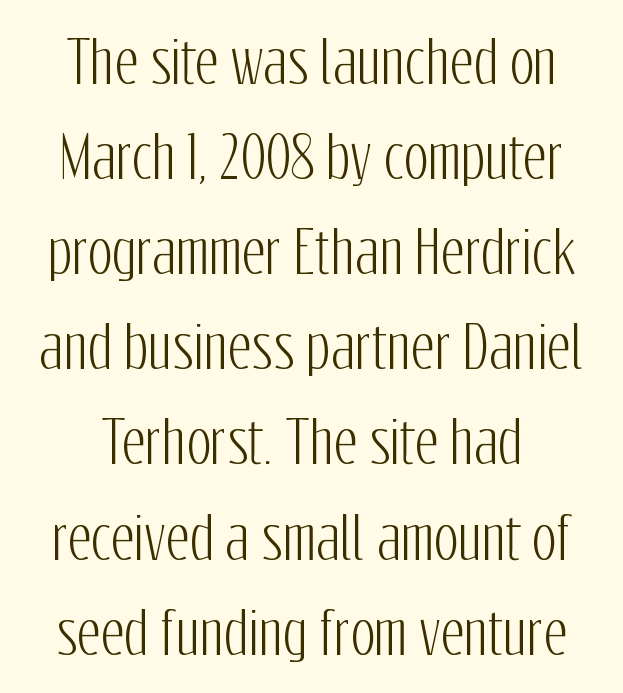
{"serif": "no", "italic": "no", "width": "condensed", "stroke_contrast": "low", "x_height": "medium", "monospaced": "no", "underline": "no", "line_spacing": "normal", "line_spacing_ratio": 1.64, "letter_spacing": "normal", "letter_spacing_em": 0.0, "glyph_px": 58}
